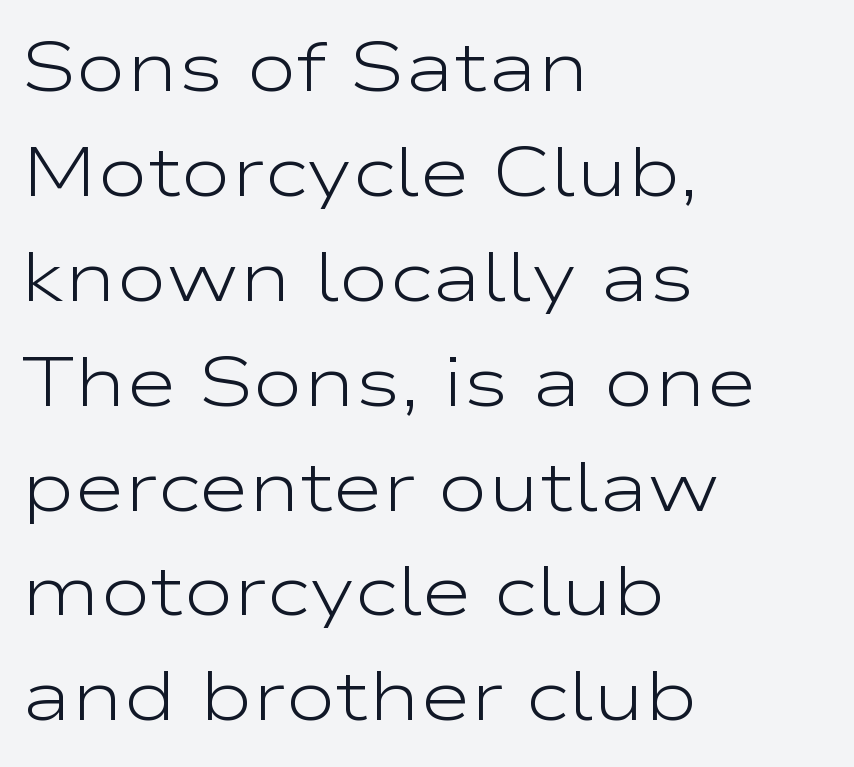
{"serif": "no", "italic": "no", "bold": "no", "weight": "light", "width": "wide", "stroke_contrast": "low", "x_height": "medium", "monospaced": "no", "underline": "no", "align": "left", "line_spacing": "normal", "line_spacing_ratio": 1.52, "letter_spacing": "normal", "letter_spacing_em": 0.0, "glyph_px": 69}
